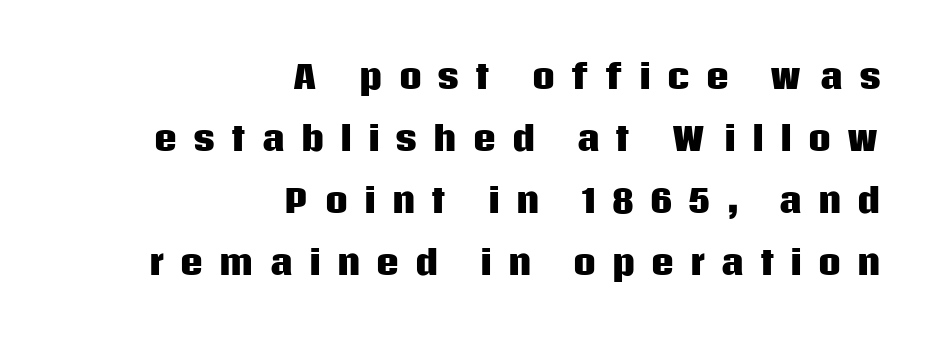
Q: Is the text bold? A: Yes.
Q: Is the text italic (slanted)? A: No, it is upright.
Q: Is the typeface a serif or a sans-serif typeface? A: Sans-serif.
Q: Is the text underlined? A: No.
Q: How is the paragraph aligned? A: Right-aligned.
Q: Is the spacing between letters normal or unusually wide? A: Unusually wide.
Q: Is the spacing between lines tight, normal or loose? A: Loose.
Q: Width (condensed, normal, or wide)? A: Normal.
Q: Stroke contrast? A: Low.
Q: x-height? A: Large.
Q: Monospaced? A: No.
